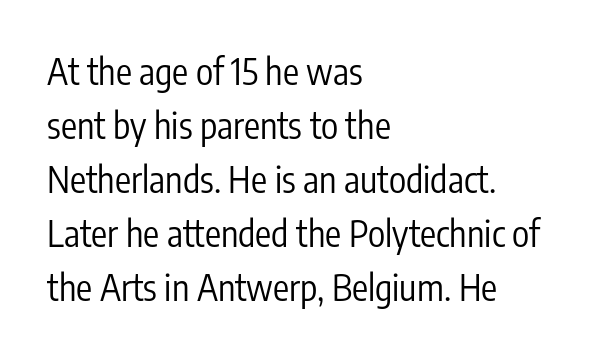
Each line starts at the same left margin while the right side varies. The passage shown is not underscored anywhere. Each letter keeps its own natural width here, so spacing adapts to shape. This is not heavy type; no bold has been used. Does the lettering tilt? It doesn't — this is upright. The glyphs in this specimen are sans serif.
